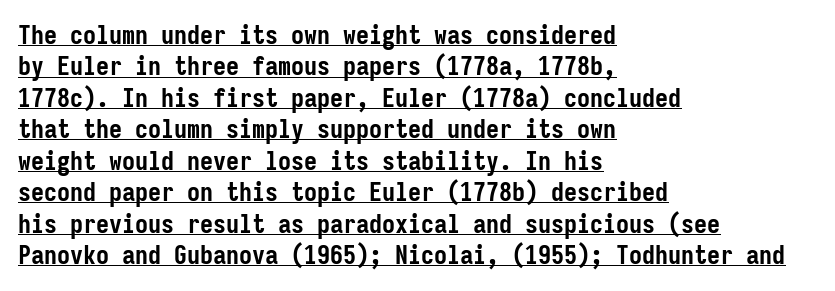
The image shows 26 px bold type, upright; set left-aligned, line spacing 1.21x, normal letter spacing, underlined.
